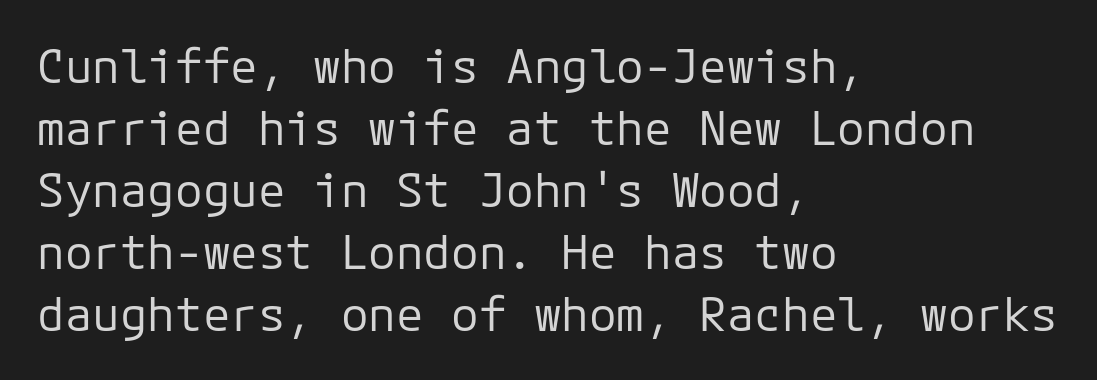
Compared with a centered layout, this one pins lines to the left instead. This is roman type, the default non-slanted kind. Nothing heavy about these letters — not bold at all. The passage shown stacks its lines at a standard gap.
